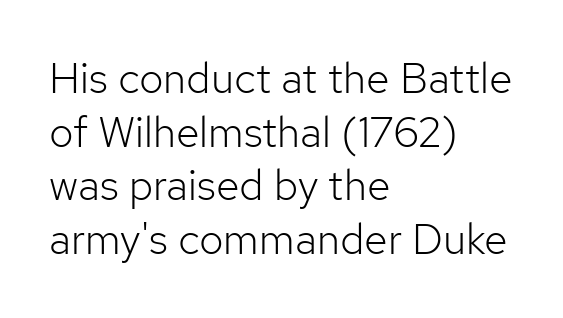
The image shows 43 px light sans-serif type, upright; set left-aligned, normal line spacing (1.25x), normal letter spacing, not underlined; low stroke contrast and a medium x-height.
